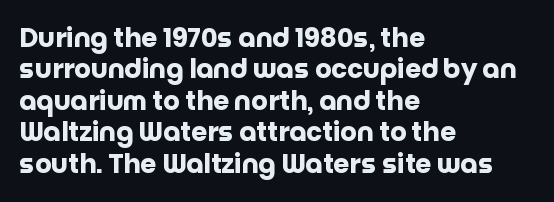
The image shows 26 px bold type, upright; set left-aligned, line spacing 1.21x, normal letter spacing, not underlined.
